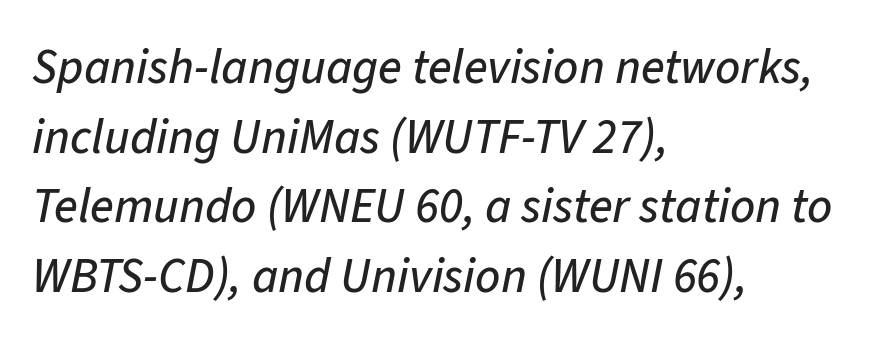
Nothing unusual about the tracking: characters are spaced as the font intends. The text carries the slant typical of an italic or oblique font. This sample has the flowing, uneven cadence of proportional lettering. Caption: multi-line text, flush left, ragged right. The line-height multiplier appears to be the usual default. Lines of text with bare space underneath.
